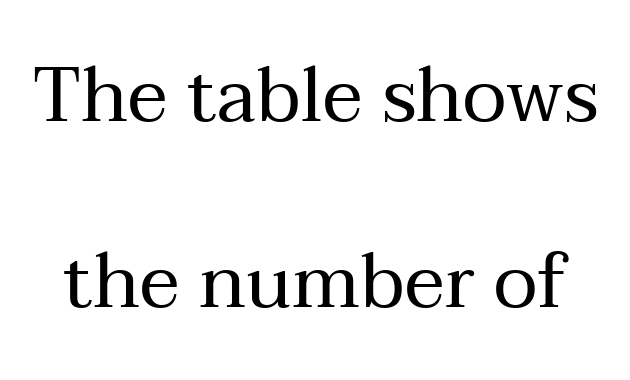
{"serif": "yes", "italic": "no", "bold": "no", "weight": "regular", "width": "normal", "stroke_contrast": "medium", "x_height": "medium", "monospaced": "no", "underline": "no", "line_spacing": "loose", "line_spacing_ratio": 2.45, "letter_spacing": "normal", "letter_spacing_em": 0.0, "glyph_px": 76}
